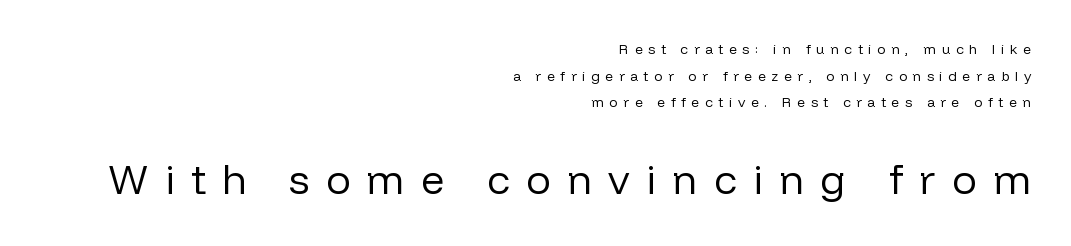
{"serif": "no", "italic": "no", "bold": "no", "weight": "regular", "width": "normal", "stroke_contrast": "low", "x_height": "medium", "monospaced": "no", "underline": "no", "align": "right", "line_spacing": "loose", "line_spacing_ratio": 1.91, "letter_spacing": "wide", "letter_spacing_em": 0.4, "larger_block": "second", "size_ratio": 2.93, "glyph_px": 41}
